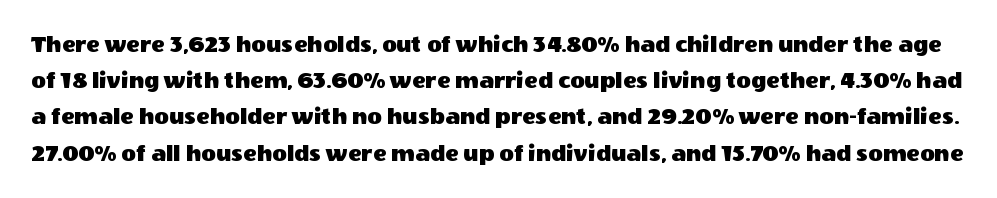
Q: Is the text italic (slanted)? A: No, it is upright.
Q: Is the text underlined? A: No.
Q: Is the spacing between letters normal or unusually wide? A: Normal.
Q: Is the spacing between lines tight, normal or loose? A: Normal.
